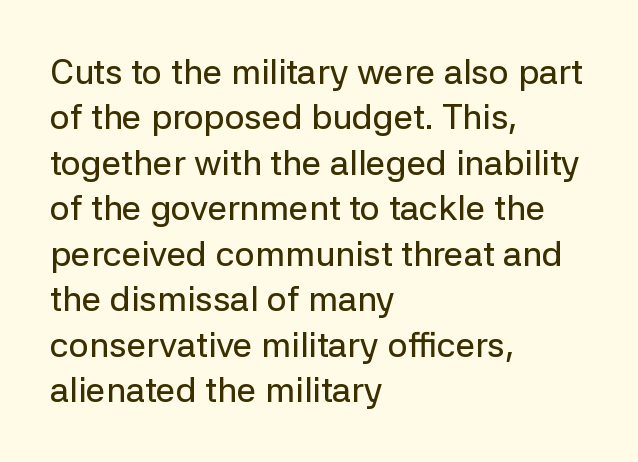
{"serif": "no", "italic": "no", "width": "normal", "stroke_contrast": "low", "x_height": "medium", "monospaced": "no", "underline": "no", "align": "left", "line_spacing": "normal", "line_spacing_ratio": 1.3, "letter_spacing": "normal", "letter_spacing_em": 0.0, "glyph_px": 35}
